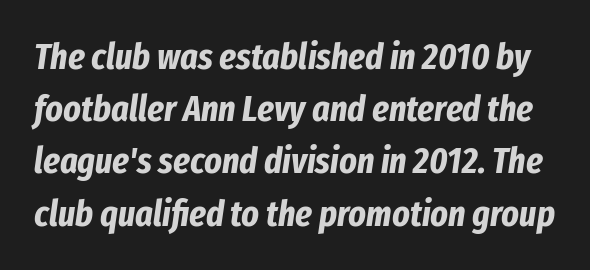
Q: Is the text bold? A: Yes.
Q: Is the text italic (slanted)? A: Yes, it leans right by about 8 degrees.
Q: Is the text underlined? A: No.
Q: Is the spacing between letters normal or unusually wide? A: Normal.
Q: Is the spacing between lines tight, normal or loose? A: Normal.
Q: Width (condensed, normal, or wide)? A: Condensed.
Q: Stroke contrast? A: Low.
Q: x-height? A: Medium.
Q: Monospaced? A: No.
